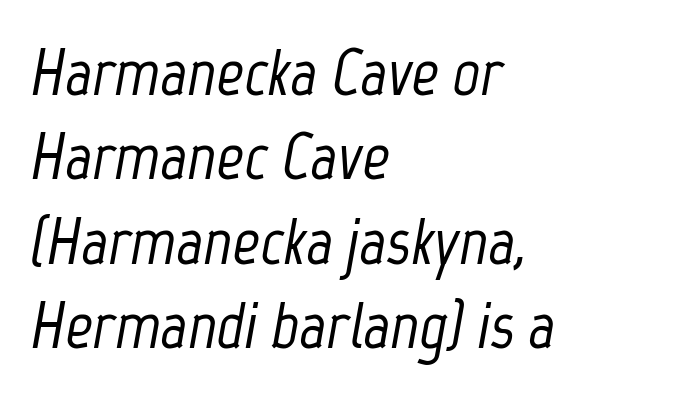
The image shows 67 px condensed type, italic (leaning right); set left-aligned, normal line spacing (1.26x), normal letter spacing, not underlined; low stroke contrast and a medium x-height.
